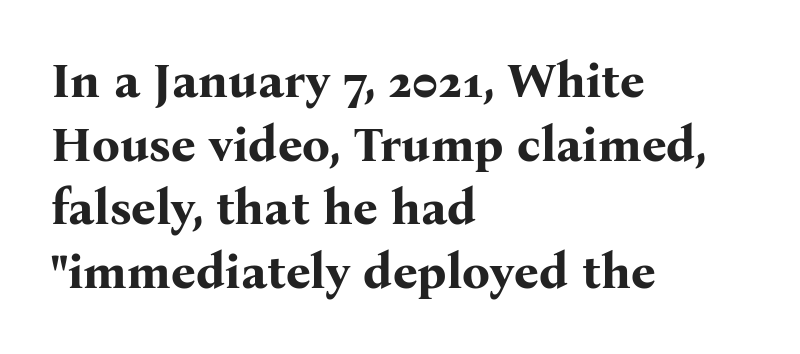
The image shows 49 px bold serif type, upright; set left-aligned, normal line spacing (1.3x), normal letter spacing, not underlined; medium stroke contrast and a medium x-height.
